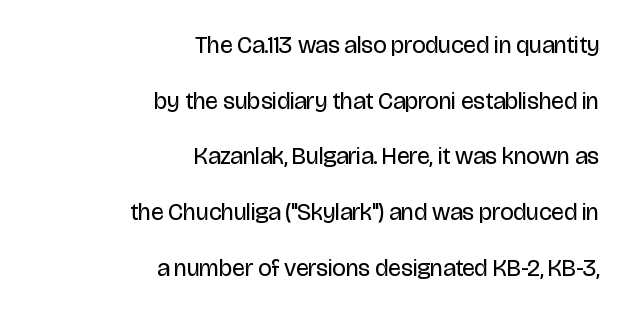
Tracking value appears to be zero — textbook default spacing. This reads as an unemphasized weight, regular at the heaviest. If you drew a ruler down the right edge, every line would touch it. The axis of the letterforms is exactly vertical. The zone under the glyphs is completely vacant. In terms of leading, this rendering errs on the spacious side.
